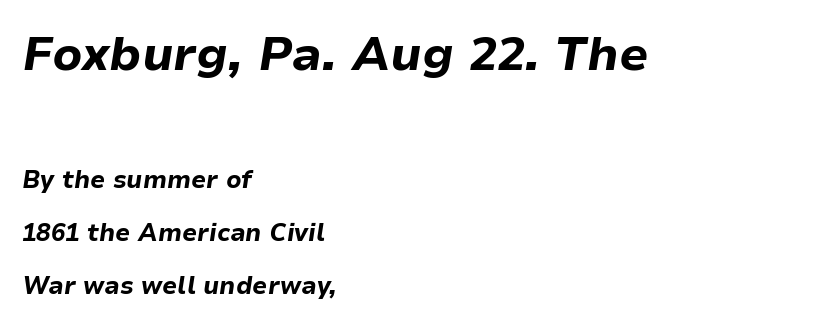
{"italic": "yes", "lean": "right", "slant_degrees": 9, "bold": "yes", "weight": "bold", "width": "normal", "stroke_contrast": "low", "x_height": "medium", "monospaced": "no", "underline": "no", "align": "left", "line_spacing": "loose", "line_spacing_ratio": 2.2, "letter_spacing": "normal", "letter_spacing_em": 0.0, "larger_block": "first", "size_ratio": 1.96, "glyph_px": 47}
